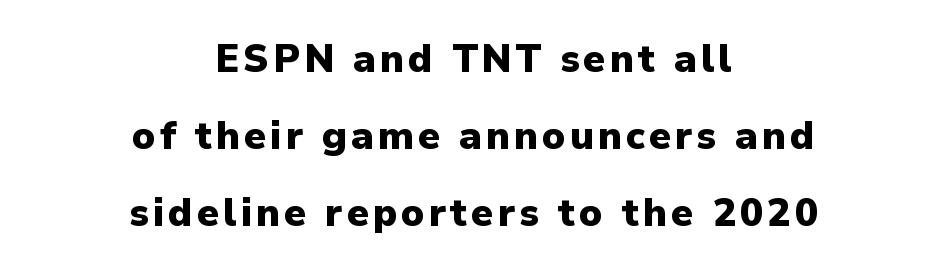
Descenders hang freely into open space. Vertically, the passage feels expansive, rows floating well apart. Pretty heavy lettering here — definitely bold. Here the designer chose a conventional face with non-uniform glyph widths. The typeface chosen for these lines omits serifs.
